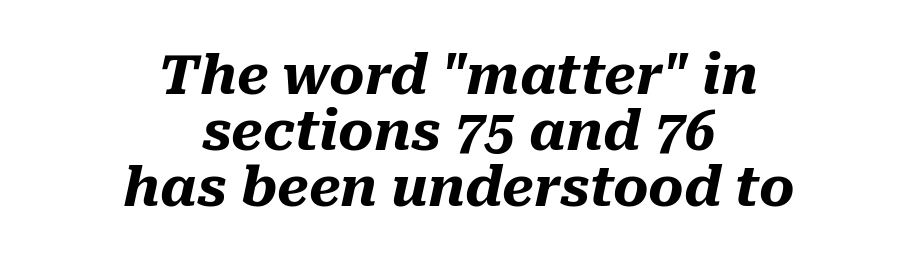
Q: Is the text bold? A: Yes.
Q: Is the text italic (slanted)? A: Yes, it leans right by about 10 degrees.
Q: Is the text underlined? A: No.
Q: How is the paragraph aligned? A: Centered.
Q: Is the spacing between letters normal or unusually wide? A: Normal.
Q: Is the spacing between lines tight, normal or loose? A: Tight.
Q: Width (condensed, normal, or wide)? A: Normal.
Q: Stroke contrast? A: Medium.
Q: x-height? A: Medium.
Q: Monospaced? A: No.
